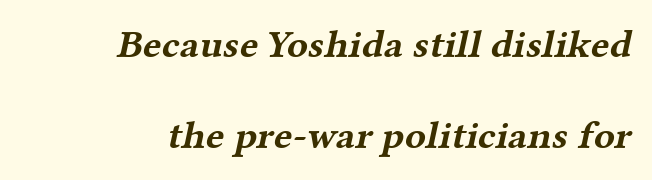
The image shows 39 px bold, wide serif type; set right-aligned, loose line spacing (2.33x), normal letter spacing, not underlined; medium stroke contrast and a medium x-height.
